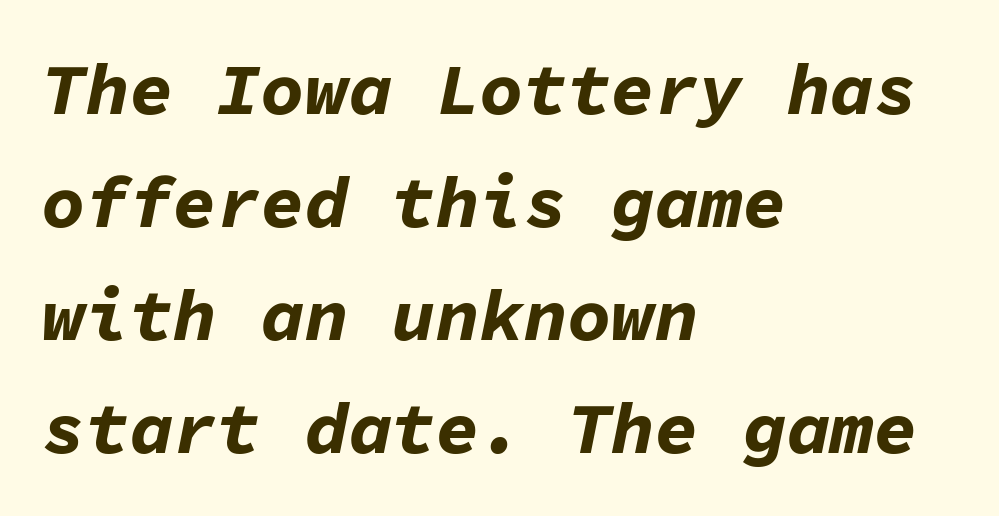
Between one letter and the next there's only the usual sliver of space. Characters are canted at an angle relative to the baseline's perpendicular. Clear beneath every line of the passage. If you drew a ruler down the left edge, every line would touch it.
